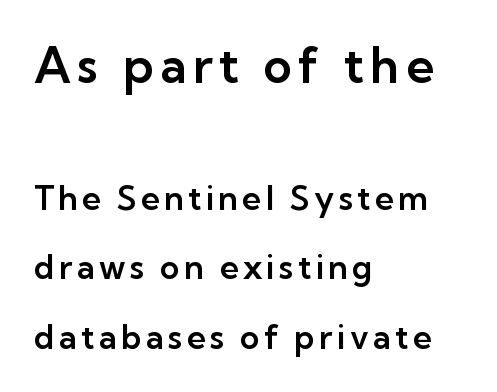
{"serif": "no", "italic": "no", "width": "normal", "stroke_contrast": "low", "x_height": "medium", "monospaced": "no", "underline": "no", "align": "left", "line_spacing": "loose", "line_spacing_ratio": 2.11, "larger_block": "first", "size_ratio": 1.48, "glyph_px": 49}
